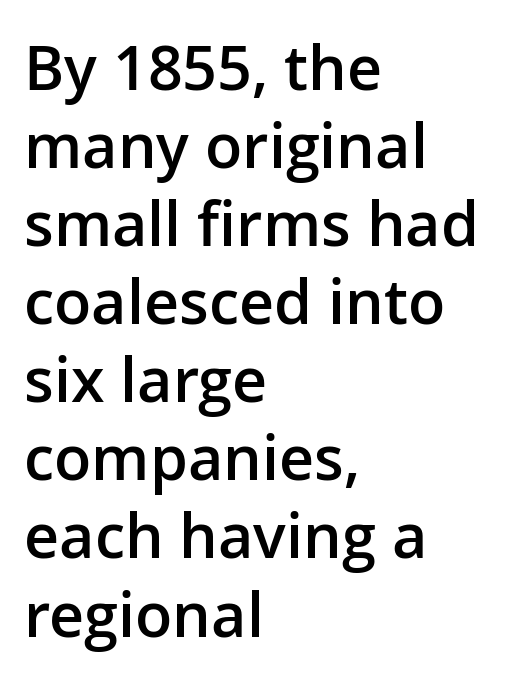
{"serif": "no", "italic": "no", "bold": "semi", "weight": "semibold", "width": "normal", "stroke_contrast": "low", "x_height": "medium", "monospaced": "no", "underline": "no", "align": "left", "line_spacing": "normal", "line_spacing_ratio": 1.28, "letter_spacing": "normal", "letter_spacing_em": 0.0, "glyph_px": 61}
